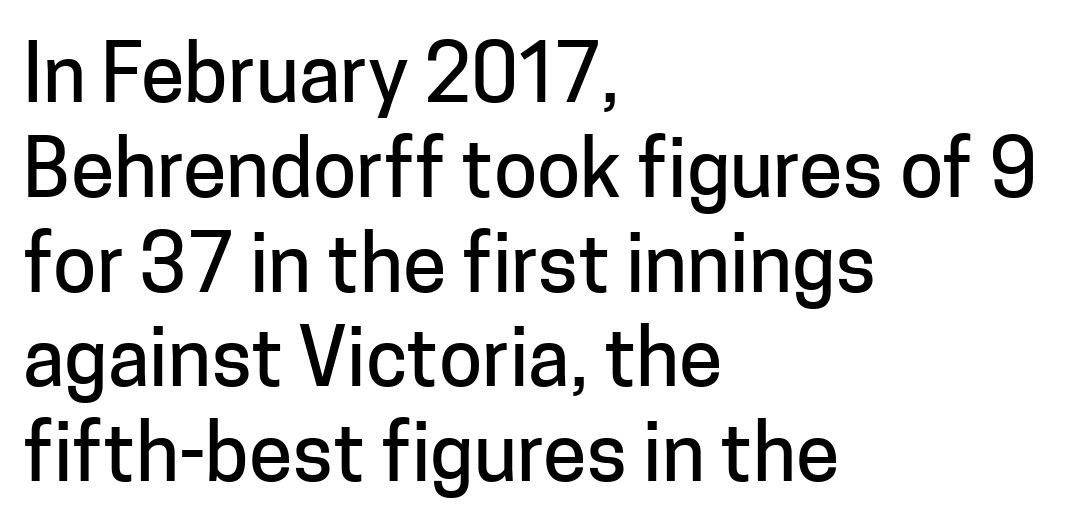
Bare-footed words on every line. A sans-serif font was chosen for this passage. The lines are quadded left. The lettering holds an erect, upright posture throughout. The face used here is proportionally spaced, like ordinary book or web type.
